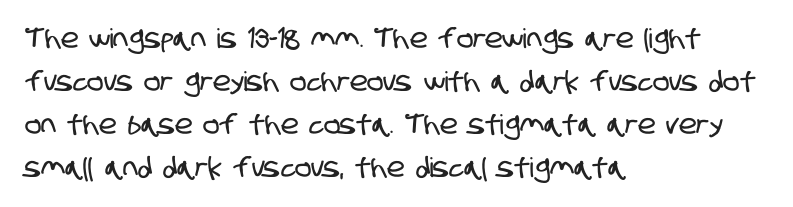
Q: Is the text underlined? A: No.
Q: How is the paragraph aligned? A: Left-aligned.
Q: Is the spacing between letters normal or unusually wide? A: Normal.
Q: Is the spacing between lines tight, normal or loose? A: Normal.
